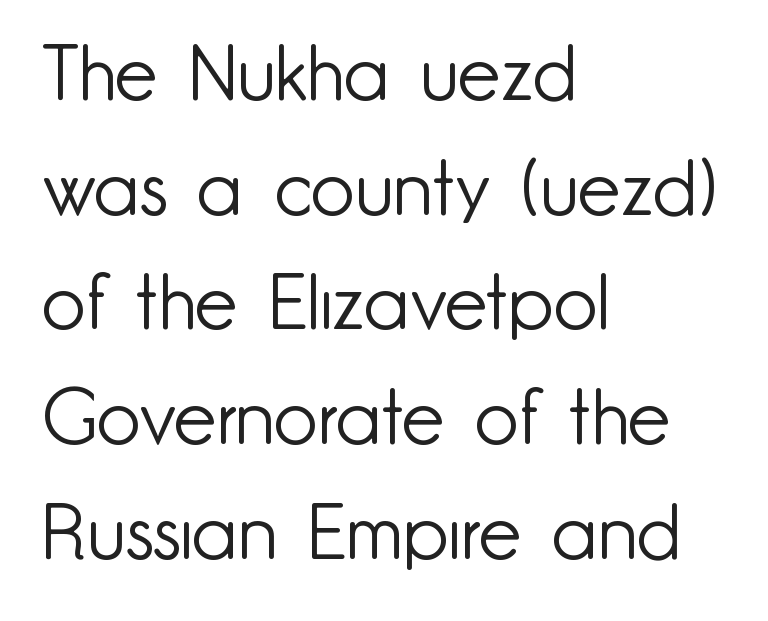
Short note: letters normally spaced. Decoration check: the copy has no underline. Upright lettering throughout. Honestly, the row spacing looks completely unremarkable. Reading down the block, your eye returns to a fixed left position each line.
